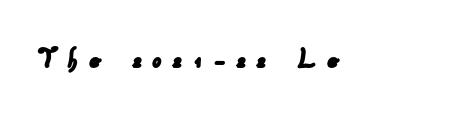
The image shows 30 px sans-serif type; set unusually wide letter spacing (+0.33 em), not underlined; low stroke contrast and a small x-height.
